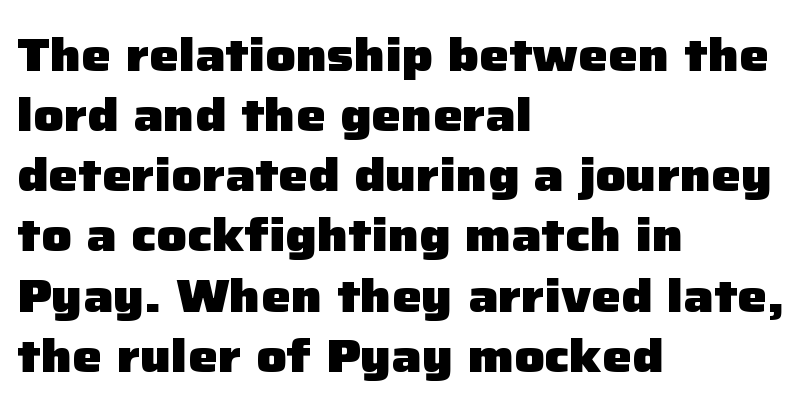
The image shows 47 px heavy sans-serif type, upright; set left-aligned, normal line spacing (1.28x), normal letter spacing, not underlined; low stroke contrast and a medium x-height.
